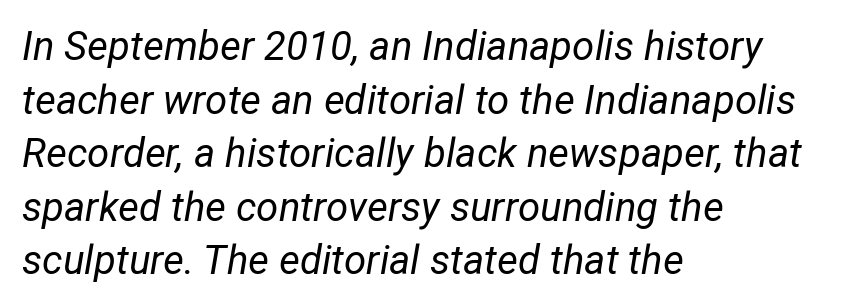
{"italic": "yes", "lean": "right", "slant_degrees": 12, "bold": "no", "weight": "regular", "width": "normal", "stroke_contrast": "low", "x_height": "medium", "monospaced": "no", "underline": "no", "align": "left", "line_spacing": "normal", "line_spacing_ratio": 1.34, "letter_spacing": "normal", "letter_spacing_em": 0.0, "glyph_px": 40}
